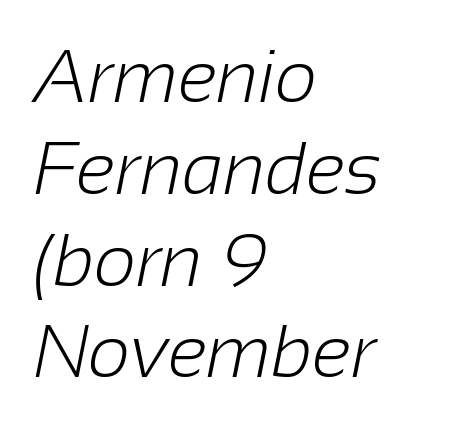
{"serif": "no", "bold": "no", "weight": "light", "width": "normal", "stroke_contrast": "low", "x_height": "medium", "monospaced": "no", "underline": "no", "align": "left", "line_spacing_ratio": 1.24, "letter_spacing": "normal", "letter_spacing_em": 0.0, "glyph_px": 74}
